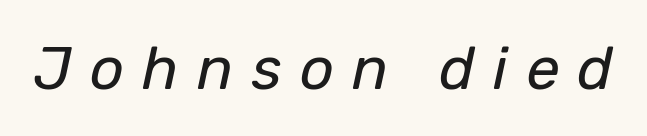
Proportional: the letters do not fall into vertical columns. Tall strokes in this sample are angled rather than plumb. Rule under the text: the space is simply empty. A typesetter would call this heavily tracked-out type.
